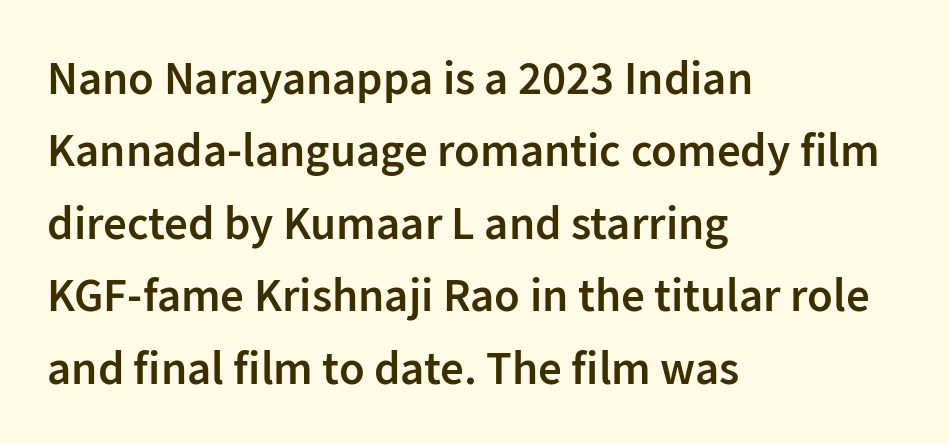
Baseline-to-baseline distance is the conventional proportion of letter height. The paragraph shown leans on its left margin. The specimen reads as upright at a glance. Set as a demibold, roughly 600 on the weight scale. Look at the tracking — it's just the regular setting, nothing added.
